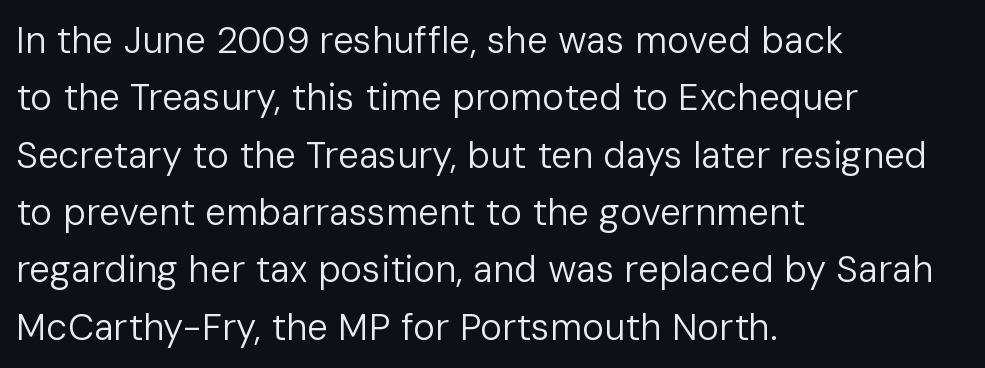
{"serif": "no", "italic": "no", "bold": "no", "weight": "regular", "width": "normal", "stroke_contrast": "low", "x_height": "medium", "monospaced": "no", "underline": "no", "align": "left", "line_spacing": "normal", "line_spacing_ratio": 1.55, "letter_spacing": "normal", "letter_spacing_em": 0.0, "glyph_px": 37}
